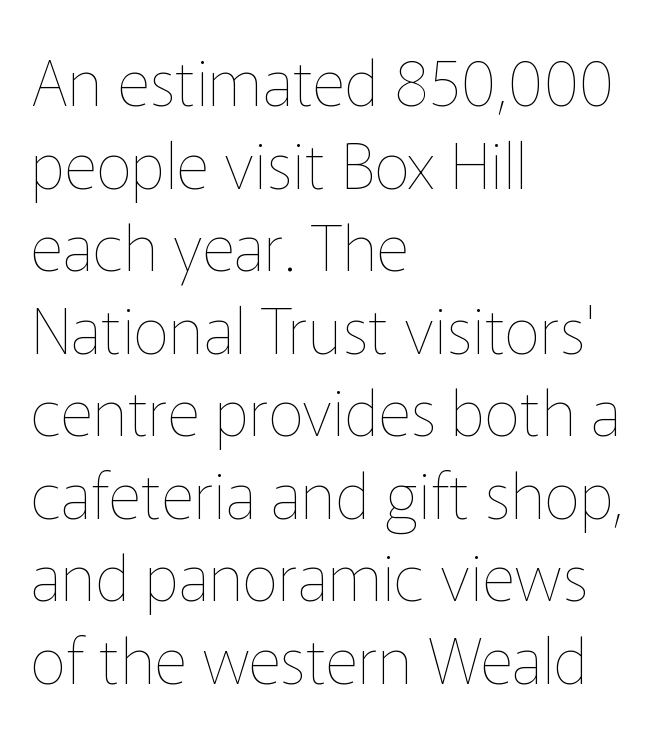
The image shows 64 px thin type, upright; set left-aligned, normal line spacing (1.29x), normal letter spacing, not underlined; low stroke contrast and a medium x-height.
